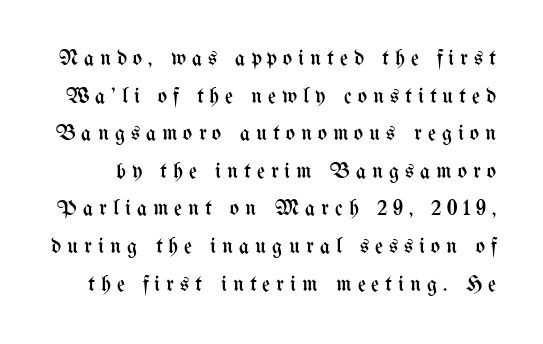
The image shows 22 px text type, upright; set line spacing 1.71x, unusually wide letter spacing (+0.27 em), not underlined.
